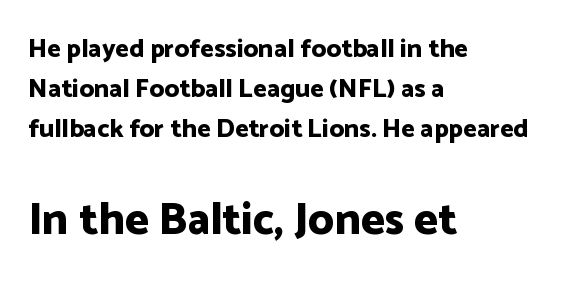
Here the designer chose a conventional face with non-uniform glyph widths. A typesetter would mark this as roman, not italic. How would I describe the line gaps? Plain and ordinary. Look at the tracking — it's just the regular setting, nothing added. In terms of letterform style, serifs are entirely absent. The paragraph shown leans on its left margin.
